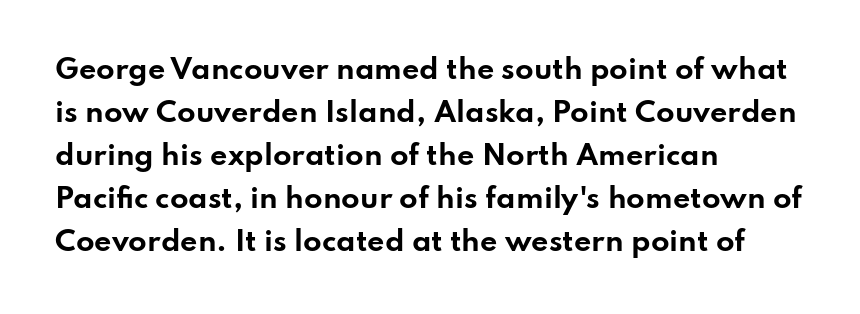
Typesetter's note: full bold, strokes at maximum text heaviness. Quick note: interline space is typical. Compared with a centered layout, this one pins lines to the left instead. Tall strokes in this sample are plumb rather than angled. The tracking reads as untouched default to a designer's eye. Has an underline been added? It has not.
